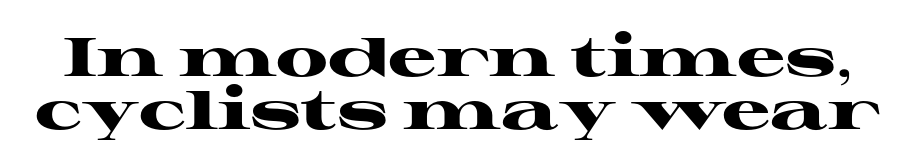
{"serif": "yes", "italic": "no", "bold": "yes", "weight": "heavy", "width": "wide", "stroke_contrast": "high", "x_height": "medium", "monospaced": "no", "underline": "no", "line_spacing": "tight", "line_spacing_ratio": 0.99, "letter_spacing": "normal", "letter_spacing_em": 0.0, "glyph_px": 54}
